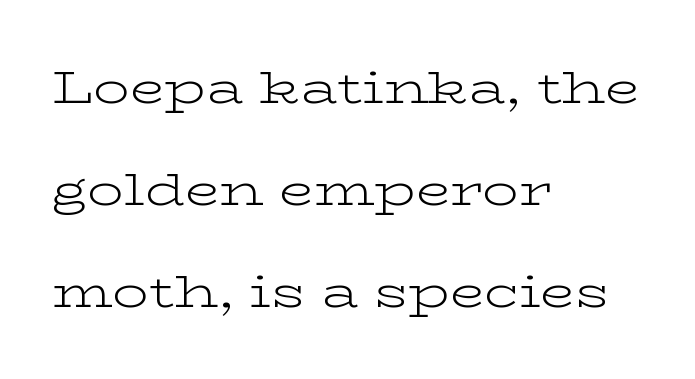
The image shows 45 px light, wide serif type, upright; set left-aligned, loose line spacing (2.27x), normal letter spacing, not underlined; low stroke contrast and a medium x-height.
